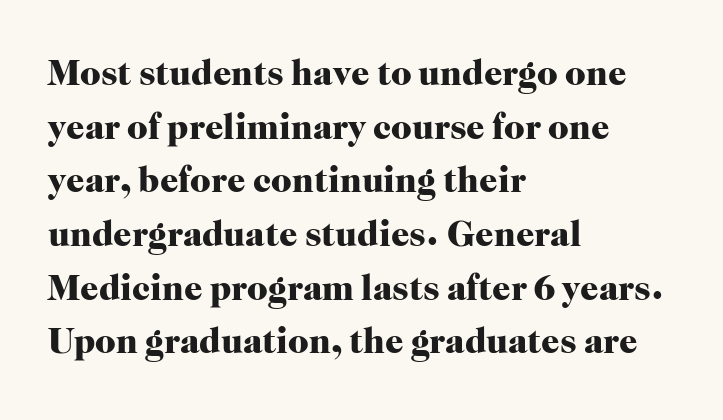
The letters are bold, with thick, heavy strokes. Each letter keeps its own natural width here, so spacing adapts to shape. One glance says typical: line gaps are just what's usual. Italic: no, the glyphs are upright roman. Has an underline been added? It has not. Horizontal alignment here is leftward, the default for most running prose.
